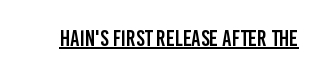
You can see a thin bar hugging the bottom of the glyphs. This rendering leaves character spacing at its baseline value. Style check: upright.
